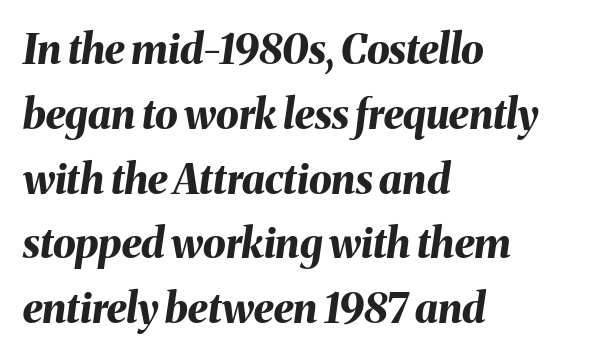
{"italic": "yes", "lean": "right", "slant_degrees": 8, "bold": "yes", "weight": "bold", "width": "normal", "stroke_contrast": "medium", "x_height": "medium", "monospaced": "no", "underline": "no", "align": "left", "line_spacing": "normal", "line_spacing_ratio": 1.58, "letter_spacing": "normal", "letter_spacing_em": 0.0, "glyph_px": 41}
